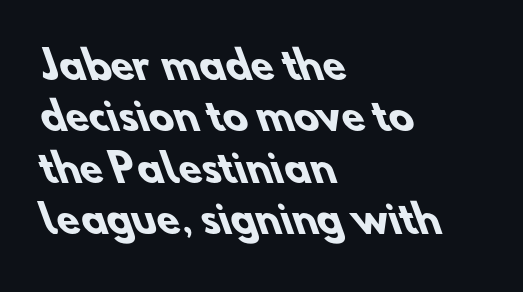
The image shows 37 px heavy sans-serif type; set left-aligned, normal line spacing (1.39x), normal letter spacing, not underlined; low stroke contrast and a small x-height.
